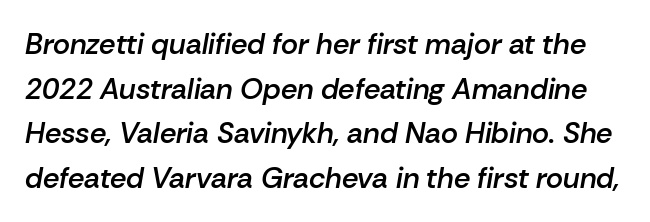
{"italic": "yes", "lean": "right", "slant_degrees": 10, "bold": "semi", "weight": "semibold", "width": "normal", "stroke_contrast": "low", "x_height": "medium", "monospaced": "no", "underline": "no", "line_spacing": "normal", "line_spacing_ratio": 1.54, "letter_spacing": "normal", "letter_spacing_em": 0.0, "glyph_px": 29}
